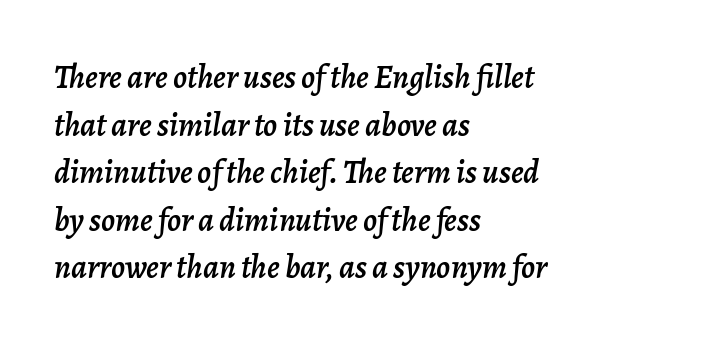
{"italic": "yes", "lean": "right", "slant_degrees": 7, "width": "normal", "stroke_contrast": "low", "x_height": "medium", "monospaced": "no", "underline": "no", "align": "left", "line_spacing": "normal", "line_spacing_ratio": 1.44, "letter_spacing": "normal", "letter_spacing_em": 0.0, "glyph_px": 33}
